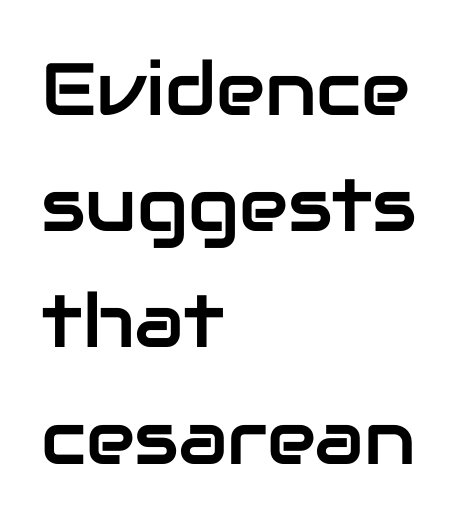
{"serif": "no", "italic": "no", "width": "normal", "stroke_contrast": "low", "x_height": "medium", "monospaced": "no", "underline": "no", "align": "left", "line_spacing": "normal", "line_spacing_ratio": 1.57, "letter_spacing": "normal", "letter_spacing_em": 0.0, "glyph_px": 74}
